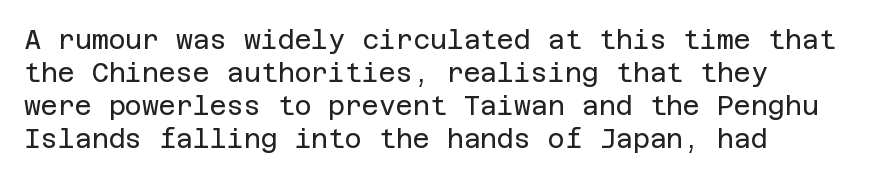
{"italic": "no", "bold": "no", "underline": "no", "line_spacing": "normal", "line_spacing_ratio": 1.27, "letter_spacing": "normal", "letter_spacing_em": 0.0, "glyph_px": 26}
